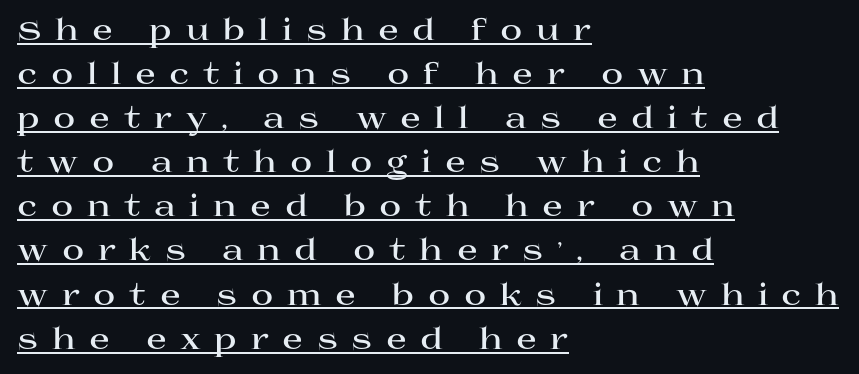
Q: Is the text bold? A: Yes.
Q: Is the text italic (slanted)? A: No, it is upright.
Q: Is the typeface a serif or a sans-serif typeface? A: Serif.
Q: Is the text underlined? A: Yes.
Q: How is the paragraph aligned? A: Left-aligned.
Q: Is the spacing between letters normal or unusually wide? A: Unusually wide.
Q: Is the spacing between lines tight, normal or loose? A: Normal.
Q: Width (condensed, normal, or wide)? A: Wide.
Q: Stroke contrast? A: High.
Q: x-height? A: Large.
Q: Monospaced? A: No.
